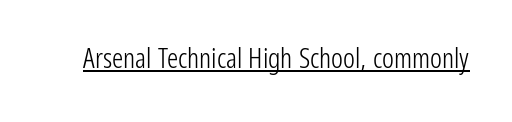
The passage shown is typed in a proportional face where columns would drift. Nope, not italic — everything's standing straight. Standard letterfit; no display-style spreading of the glyphs. The weight would be labelled regular, book, light, or lighter still. Regarding serifs, this sample does without them. This sample carries an underscore along the baseline area.
